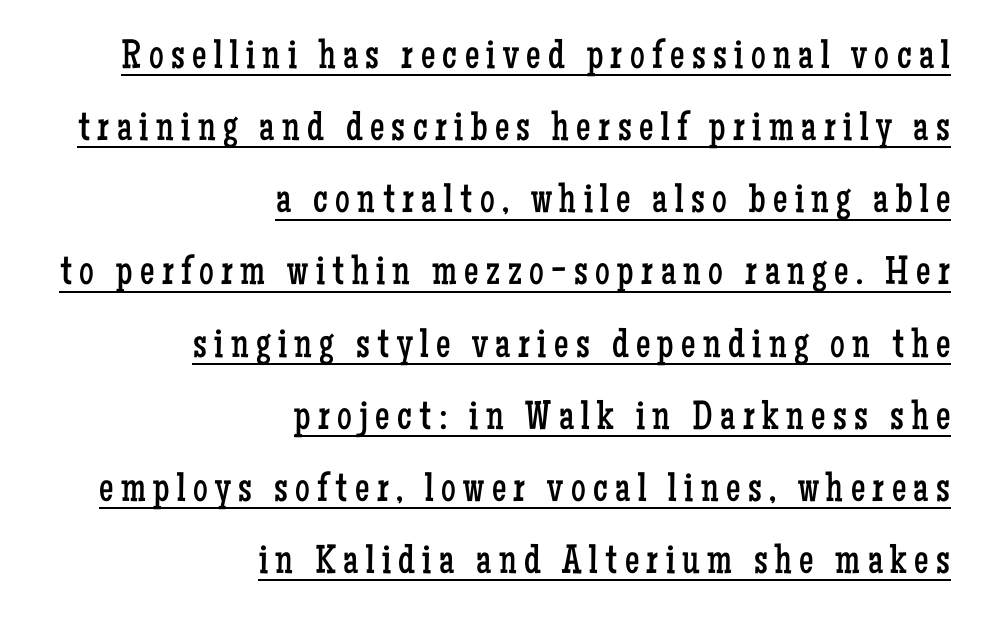
The lines are quadded right. The passage shown is not bold in any degree. You can see a thin bar hugging the bottom of the glyphs. I'd call this a serif setting — the letters wear small feet. Think of a printed novel: that variable character pitch is what you see here.
